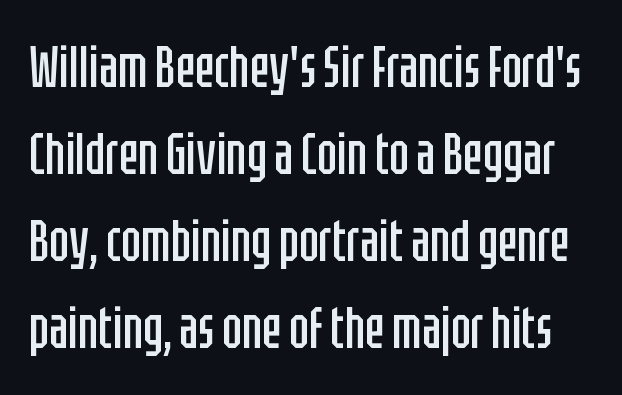
Vertically, the passage feels balanced, rows spaced as you'd expect. The horizontal fit of the characters is conventional and even. Italic? Not at all — the glyphs are vertical. The cut favours lightness, reaching ordinary text weight at its darkest.
